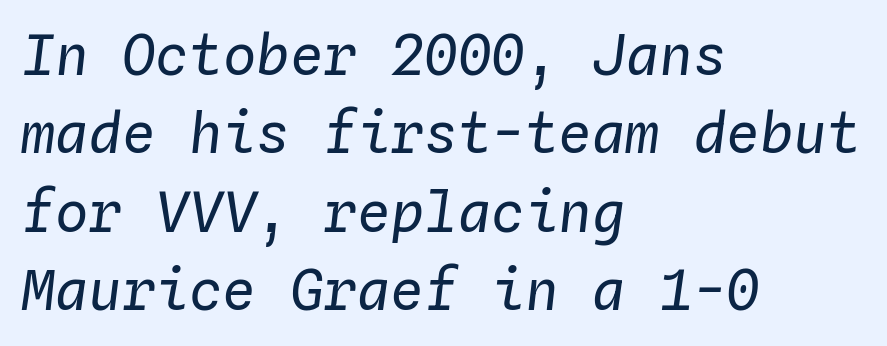
Q: Is the text bold? A: No.
Q: Is the text italic (slanted)? A: Yes, it leans right by about 4 degrees.
Q: Is the text underlined? A: No.
Q: How is the paragraph aligned? A: Left-aligned.
Q: Is the spacing between letters normal or unusually wide? A: Normal.
Q: Is the spacing between lines tight, normal or loose? A: Normal.
Q: Width (condensed, normal, or wide)? A: Normal.
Q: Stroke contrast? A: Low.
Q: x-height? A: Medium.
Q: Monospaced? A: Yes.
